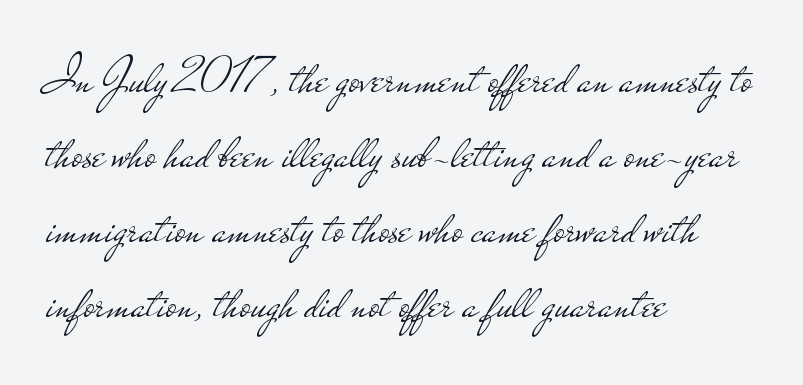
Descenders are the only things crossing below the line. Serifs: no, the terminals of the letterforms are clean. The paragraph has a hard left edge and a soft right edge. In terms of leading, this rendering sits right in the middle. The letters advance in unequal steps, a hallmark of proportional type.
